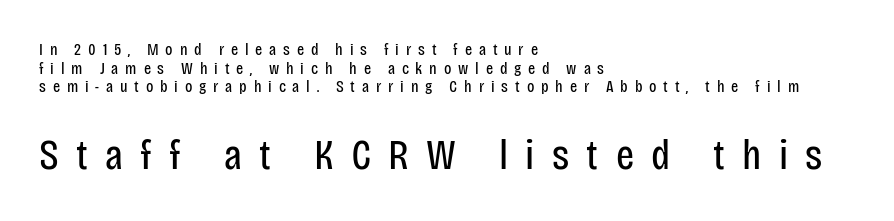
The letters in the lower block stand taller than those in the block above. Each letter's strokes conclude bluntly, with no projecting serifs. Line beginnings align vertically; line endings do not. Do the letters lean? They stand straight.
